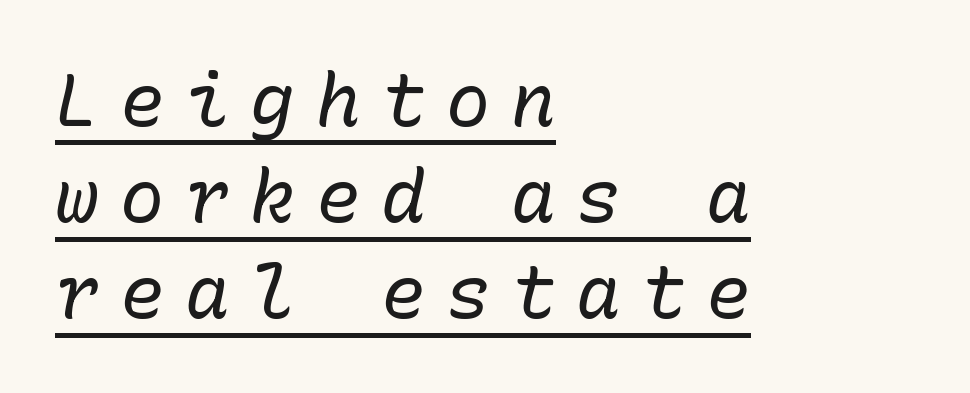
The lettering tilts uniformly, giving the passage an italic look. Caption: face not bold, strokes unweighted. The lines in this sample share a left origin and differ only in where they stop. Underline: present.
